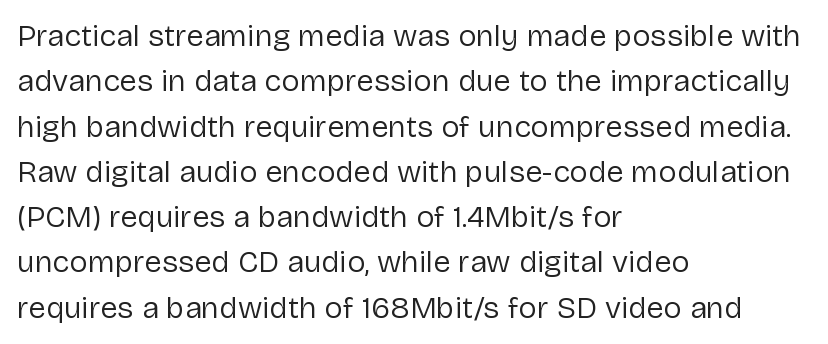
Q: Is the text bold? A: No.
Q: Is the text italic (slanted)? A: No, it is upright.
Q: Is the typeface a serif or a sans-serif typeface? A: Sans-serif.
Q: Is the text underlined? A: No.
Q: How is the paragraph aligned? A: Left-aligned.
Q: Is the spacing between letters normal or unusually wide? A: Normal.
Q: Is the spacing between lines tight, normal or loose? A: Normal.
Q: Width (condensed, normal, or wide)? A: Normal.
Q: Stroke contrast? A: Low.
Q: x-height? A: Medium.
Q: Monospaced? A: No.
